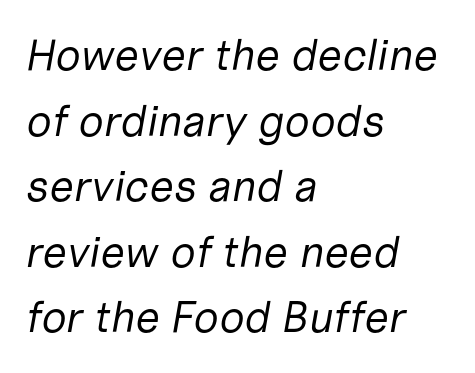
The image shows 44 px regular-weight type, italic (leaning right); set left-aligned, normal line spacing (1.49x), normal letter spacing, not underlined; low stroke contrast and a medium x-height.
